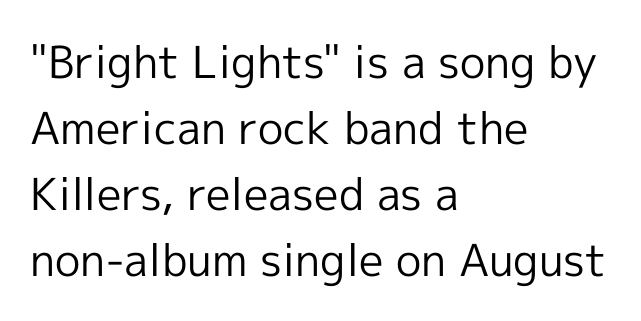
Do the characters align in a grid? No, the font is proportional. This sample uses a sans-serif face. Only glyphs here, with clear space below each row. When letters stand straight like this, we call the style roman or upright. Left-aligned paragraph, ragged on the right. Spacing between characters is what you'd get straight out of the box.
